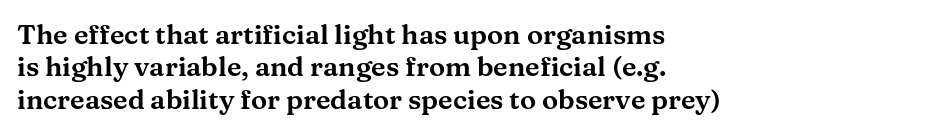
The image shows 27 px text type, upright; set left-aligned, line spacing 1.2x, normal letter spacing, not underlined.
